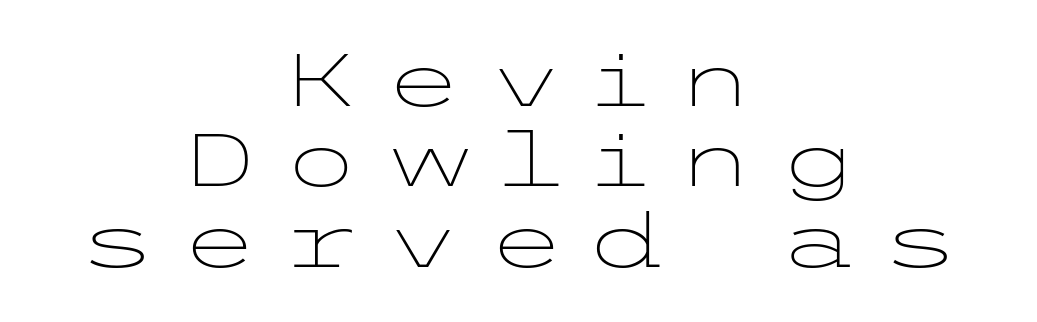
Q: Is the text bold? A: No.
Q: Is the text italic (slanted)? A: No, it is upright.
Q: Is the typeface a serif or a sans-serif typeface? A: Sans-serif.
Q: Is the text underlined? A: No.
Q: How is the paragraph aligned? A: Centered.
Q: Is the spacing between letters normal or unusually wide? A: Unusually wide.
Q: Is the spacing between lines tight, normal or loose? A: Tight.
Q: Width (condensed, normal, or wide)? A: Wide.
Q: Stroke contrast? A: Low.
Q: x-height? A: Medium.
